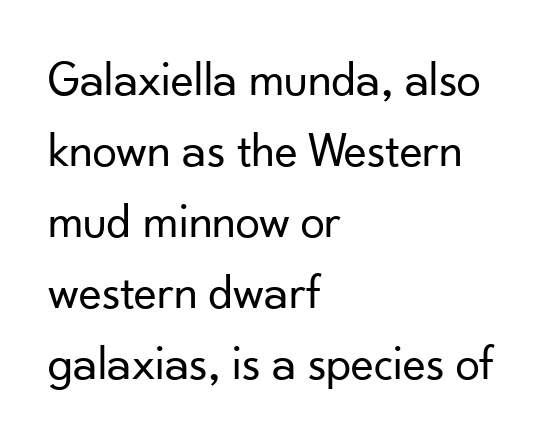
The image shows 49 px regular-weight sans-serif type, upright; set left-aligned, normal line spacing (1.45x), normal letter spacing, not underlined; low stroke contrast and a small x-height.
